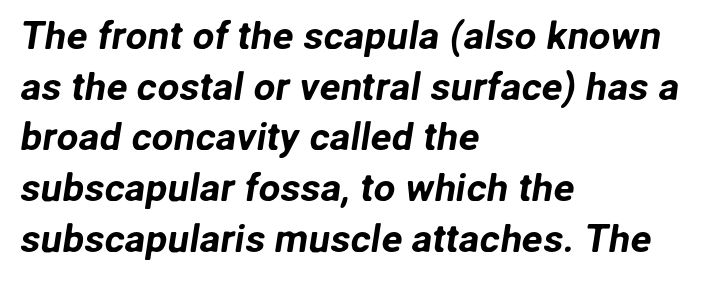
The image shows 39 px sans-serif type; set left-aligned, normal line spacing (1.3x), normal letter spacing, not underlined; low stroke contrast and a medium x-height.
